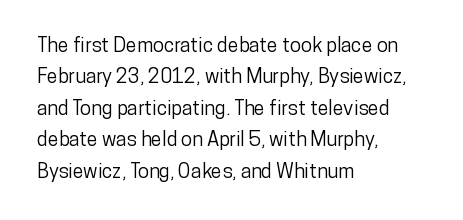
Q: Is the text italic (slanted)? A: No, it is upright.
Q: Is the text underlined? A: No.
Q: How is the paragraph aligned? A: Left-aligned.
Q: Is the spacing between letters normal or unusually wide? A: Normal.
Q: Is the spacing between lines tight, normal or loose? A: Normal.
